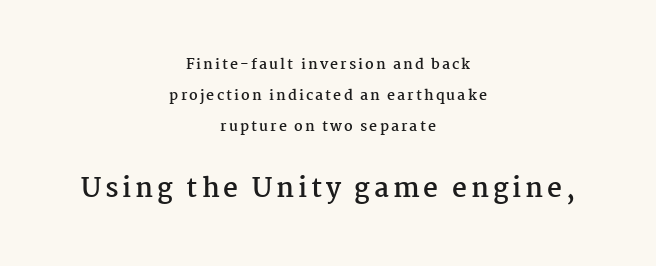
The text block is weighted toward neither margin, spreading evenly from the middle. Italic: no, the glyphs are upright roman. Bold? Absolutely — the strokes are thick and heavy. Descenders are the only things crossing below the line. The face used here appears at its bigger size in the lower chunk. Leading is clearly above the norm, producing a sparse column.
